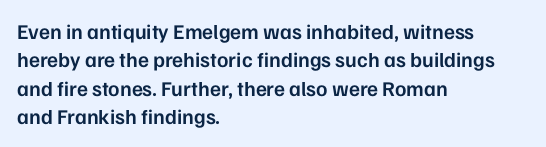
Q: Is the text bold? A: Semi-bold.
Q: Is the text italic (slanted)? A: No, it is upright.
Q: Is the text underlined? A: No.
Q: How is the paragraph aligned? A: Left-aligned.
Q: Is the spacing between letters normal or unusually wide? A: Normal.
Q: Is the spacing between lines tight, normal or loose? A: Normal.
